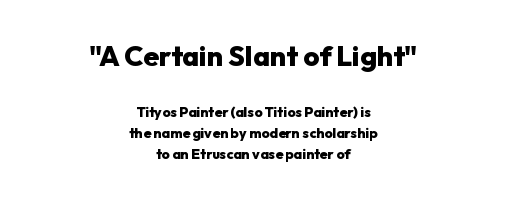
{"serif": "no", "italic": "no", "bold": "yes", "weight": "heavy", "width": "normal", "stroke_contrast": "low", "x_height": "medium", "monospaced": "no", "underline": "no", "align": "center", "line_spacing": "normal", "line_spacing_ratio": 1.51, "letter_spacing": "normal", "letter_spacing_em": 0.0, "larger_block": "first", "size_ratio": 2.0, "glyph_px": 28}
